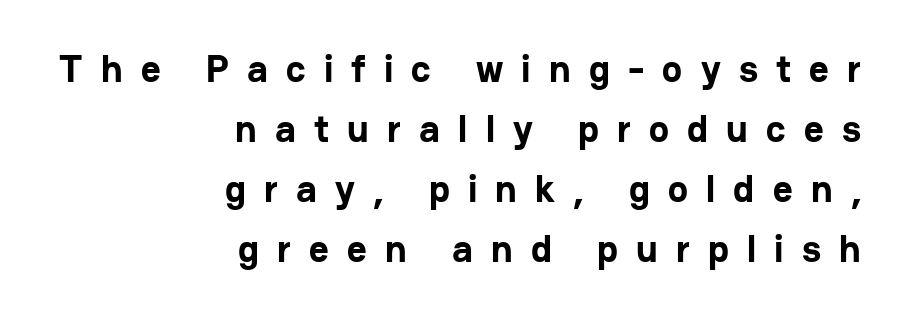
Q: Is the text bold? A: Yes.
Q: Is the text italic (slanted)? A: No, it is upright.
Q: Is the typeface a serif or a sans-serif typeface? A: Sans-serif.
Q: Is the text underlined? A: No.
Q: How is the paragraph aligned? A: Right-aligned.
Q: Is the spacing between letters normal or unusually wide? A: Unusually wide.
Q: Is the spacing between lines tight, normal or loose? A: Normal.
Q: Width (condensed, normal, or wide)? A: Normal.
Q: Stroke contrast? A: Low.
Q: x-height? A: Medium.
Q: Monospaced? A: No.
